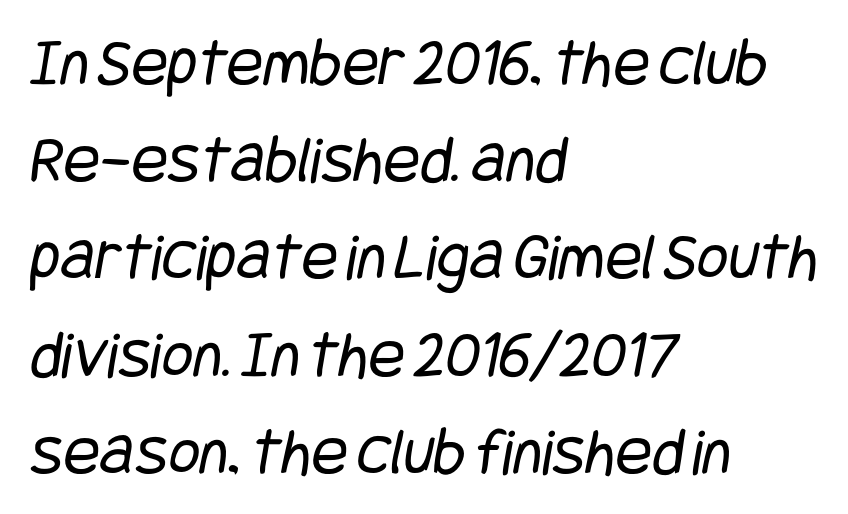
Letters rest on an invisible, unmarked baseline. The face looks like a standard text weight, possibly lighter. Compared with typical body copy, the letter spacing here is the same. A normal amount of white space separates one row of letters from the next.
